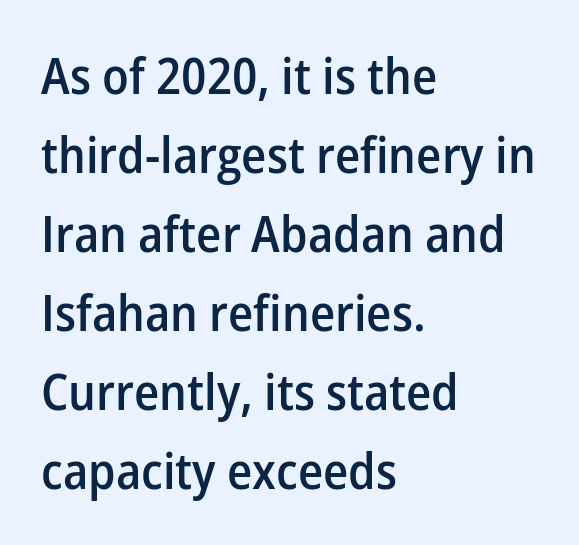
Here the designer chose a conventional face with non-uniform glyph widths. The rendering anchors every line to the left-hand side. Semibold letterforms, between regular and bold. A roman cut, with each character standing at attention. Rule under the text: the space is simply empty. The type family on display is of the sans-serif kind.
